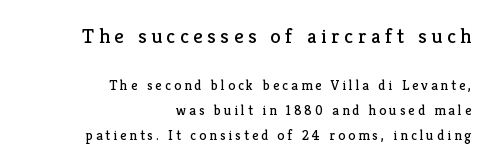
Typesetter's note — upper block bumped up in size, lower block left smaller. The lettering holds an erect, upright posture throughout. The paragraph has a hard right edge and a soft left edge. Quick note: underline off. The face used here is rendered with a markedly widened letterfit.
